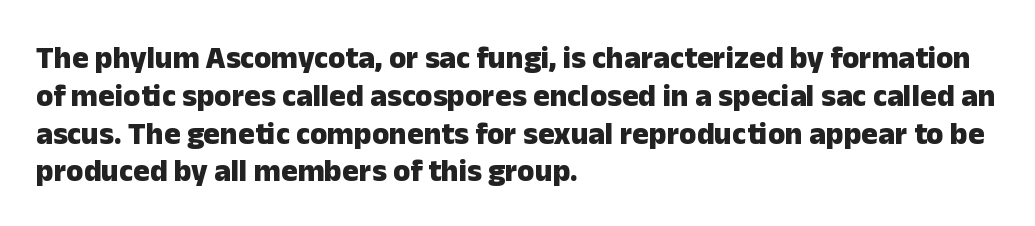
Varying glyph widths throughout — classic text-font behaviour. The passage shown is emphatically bold. The gap between lines stays unmarked. This sample is left-justified, so line endings fall wherever the words run out. No feet cap the strokes, marking this as sans-serif type.
